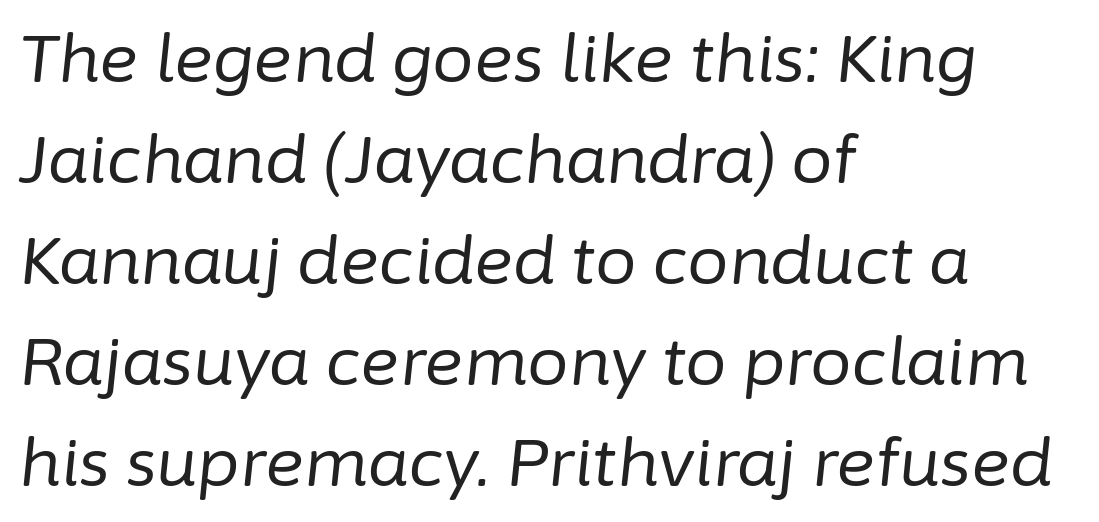
Q: Is the text bold? A: No.
Q: Is the text italic (slanted)? A: Yes, it leans right by about 6 degrees.
Q: Is the text underlined? A: No.
Q: How is the paragraph aligned? A: Left-aligned.
Q: Is the spacing between letters normal or unusually wide? A: Normal.
Q: Is the spacing between lines tight, normal or loose? A: Normal.
Q: Width (condensed, normal, or wide)? A: Normal.
Q: Stroke contrast? A: Low.
Q: x-height? A: Medium.
Q: Monospaced? A: No.
